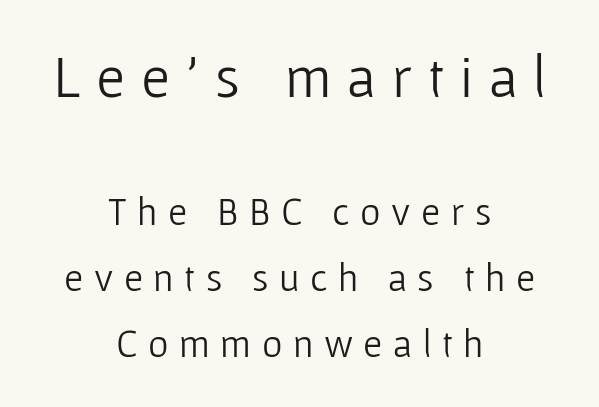
The image shows 59 px light sans-serif type, upright; set centered, normal line spacing (1.69x), unusually wide letter spacing (+0.27 em), not underlined; the first (top) block is 1.51x larger; low stroke contrast and a medium x-height.
